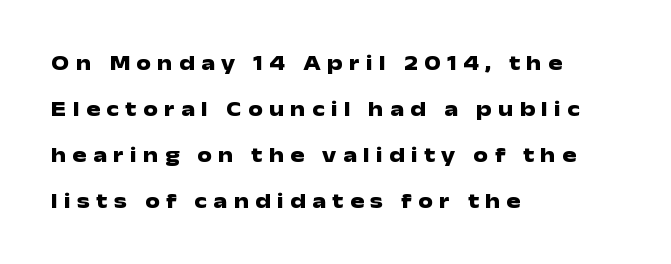
{"italic": "no", "bold": "yes", "underline": "no", "align": "left", "line_spacing": "loose", "line_spacing_ratio": 2.19, "letter_spacing": "wide", "letter_spacing_em": 0.3, "glyph_px": 21}
